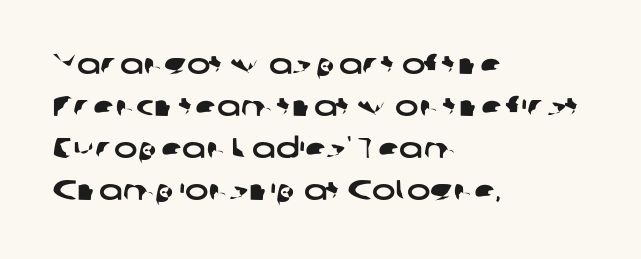
{"serif": "no", "width": "wide", "stroke_contrast": "low", "x_height": "medium", "monospaced": "no", "underline": "no", "align": "left", "line_spacing": "normal", "line_spacing_ratio": 1.5, "letter_spacing": "normal", "letter_spacing_em": 0.0, "glyph_px": 28}
